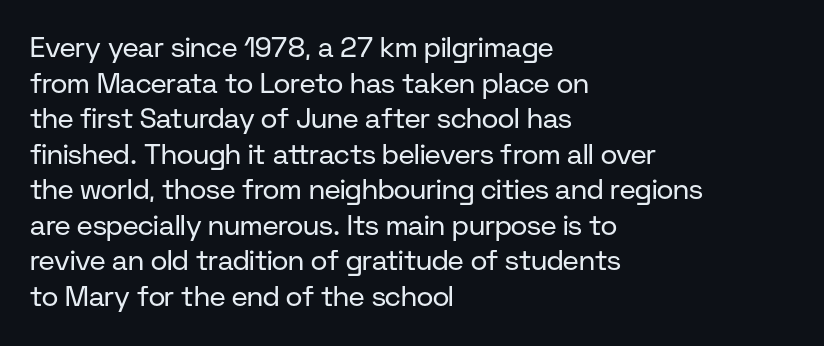
The image shows 28 px regular-weight sans-serif type, upright; set left-aligned, normal line spacing (1.27x), normal letter spacing, not underlined; low stroke contrast and a medium x-height.
